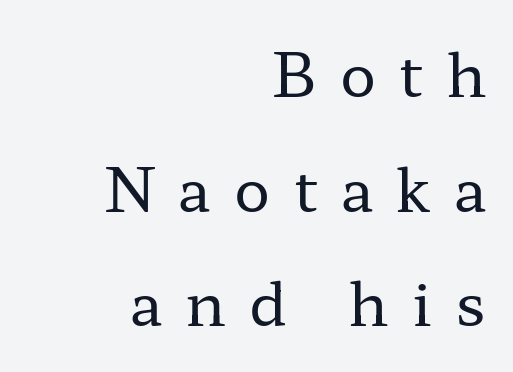
Q: Is the text bold? A: No.
Q: Is the text italic (slanted)? A: No, it is upright.
Q: Is the typeface a serif or a sans-serif typeface? A: Serif.
Q: Is the text underlined? A: No.
Q: How is the paragraph aligned? A: Right-aligned.
Q: Is the spacing between letters normal or unusually wide? A: Unusually wide.
Q: Is the spacing between lines tight, normal or loose? A: Loose.
Q: Width (condensed, normal, or wide)? A: Wide.
Q: Stroke contrast? A: Low.
Q: x-height? A: Medium.
Q: Monospaced? A: No.
